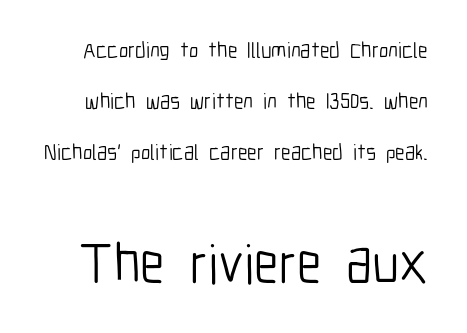
Q: Is the text bold? A: No.
Q: Is the text italic (slanted)? A: No, it is upright.
Q: Is the typeface a serif or a sans-serif typeface? A: Sans-serif.
Q: Is the text underlined? A: No.
Q: Is the spacing between letters normal or unusually wide? A: Normal.
Q: Is the spacing between lines tight, normal or loose? A: Loose.
Q: Which block of text is set in a larger size, the first (top) or the second (bottom)? A: The second (bottom) one.
Q: Width (condensed, normal, or wide)? A: Condensed.
Q: Stroke contrast? A: Low.
Q: x-height? A: Medium.
Q: Monospaced? A: No.
